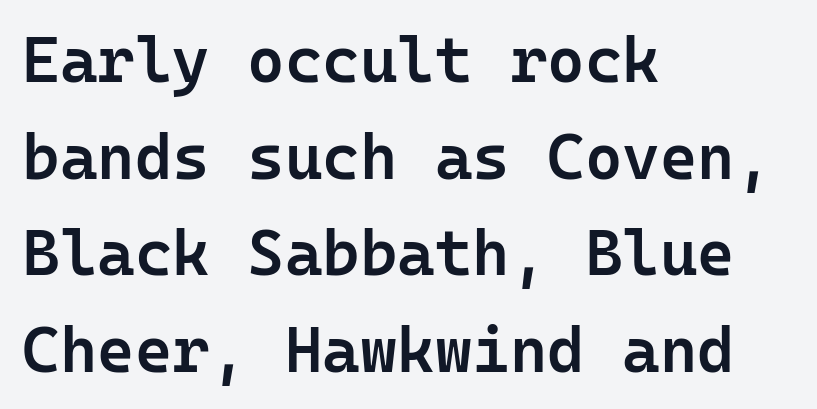
{"serif": "no", "italic": "no", "bold": "semi", "weight": "semibold", "width": "normal", "stroke_contrast": "low", "x_height": "medium", "monospaced": "yes", "underline": "no", "align": "left", "line_spacing": "normal", "line_spacing_ratio": 1.51, "letter_spacing": "normal", "letter_spacing_em": 0.0, "glyph_px": 64}
